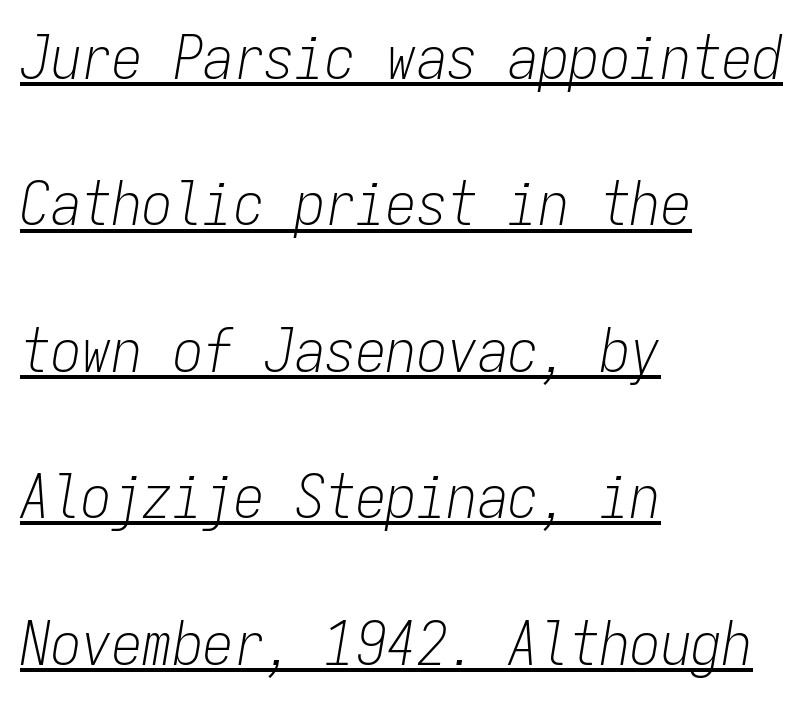
The image shows 61 px light, condensed type, italic (leaning right), monospaced; set left-aligned, loose line spacing (2.4x), normal letter spacing, underlined; low stroke contrast and a medium x-height.
